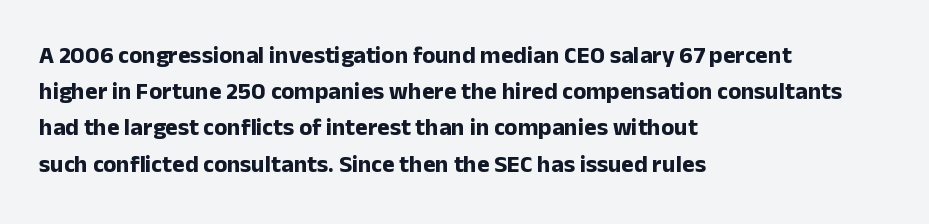
{"italic": "no", "bold": "yes", "underline": "no", "align": "left", "line_spacing": "normal", "line_spacing_ratio": 1.51, "letter_spacing": "normal", "letter_spacing_em": 0.0, "glyph_px": 24}
